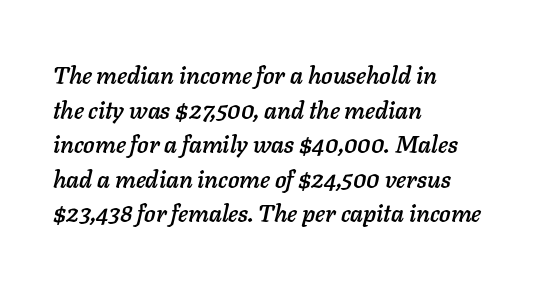
{"italic": "yes", "lean": "right", "slant_degrees": 11, "underline": "no", "align": "left", "line_spacing": "normal", "line_spacing_ratio": 1.44, "letter_spacing": "normal", "letter_spacing_em": 0.0, "glyph_px": 24}
